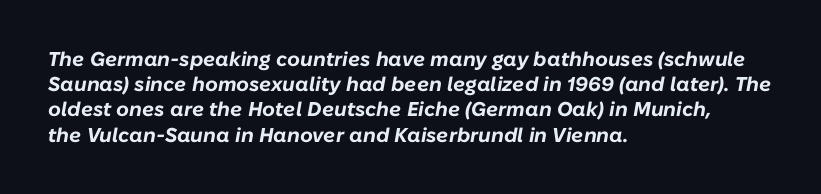
{"italic": "yes", "lean": "right", "slant_degrees": 10, "bold": "yes", "underline": "no", "align": "left", "line_spacing": "normal", "line_spacing_ratio": 1.26, "letter_spacing": "normal", "letter_spacing_em": 0.0, "glyph_px": 20}
